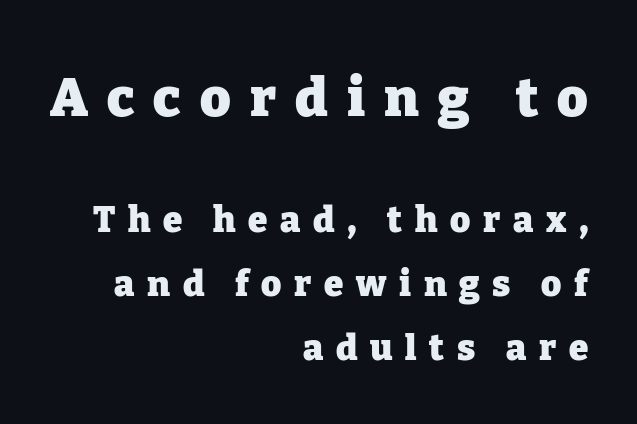
This is roman type, the default non-slanted kind. Character size in the leading block exceeds that of the trailing block. Note the varied advance widths — an 'i' is clearly narrower than an 'm'. The letterforms stand isolated, each surrounded by extra space. The lines in this sample share a right terminus and differ only in where they begin.
